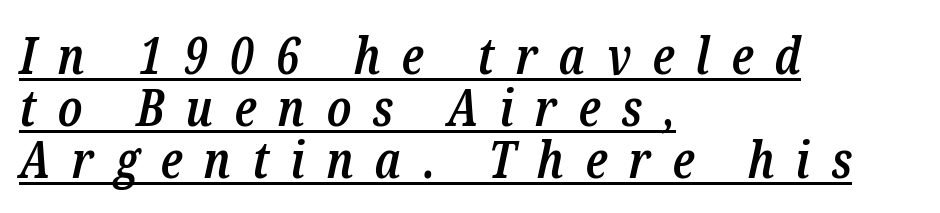
Q: Is the text bold? A: Semi-bold.
Q: Is the text italic (slanted)? A: Yes, it leans right by about 12 degrees.
Q: Is the typeface a serif or a sans-serif typeface? A: Serif.
Q: Is the text underlined? A: Yes.
Q: How is the paragraph aligned? A: Left-aligned.
Q: Is the spacing between letters normal or unusually wide? A: Unusually wide.
Q: Is the spacing between lines tight, normal or loose? A: Tight.
Q: Width (condensed, normal, or wide)? A: Condensed.
Q: Stroke contrast? A: Low.
Q: x-height? A: Medium.
Q: Monospaced? A: No.
